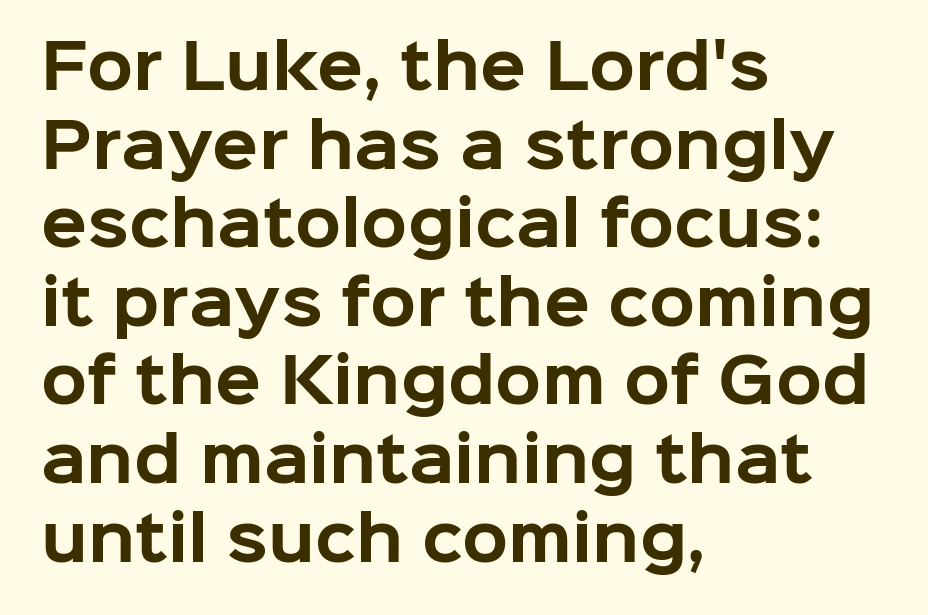
This is the regular roman posture of the typeface. Is the letter spacing exaggerated? No — it looks like the ordinary default. Regarding leading, the lines here are spaced in the standard way. Does the weight exceed regular? Yes, all the way to bold. Decoration check: the copy has no underline. To sum up the face: it is a sans, with no serifs.
